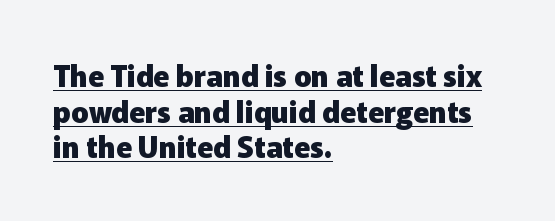
Q: Is the text bold? A: Yes.
Q: Is the text italic (slanted)? A: No, it is upright.
Q: Is the typeface a serif or a sans-serif typeface? A: Sans-serif.
Q: Is the text underlined? A: Yes.
Q: How is the paragraph aligned? A: Left-aligned.
Q: Is the spacing between letters normal or unusually wide? A: Normal.
Q: Width (condensed, normal, or wide)? A: Normal.
Q: Stroke contrast? A: Low.
Q: x-height? A: Medium.
Q: Monospaced? A: No.
